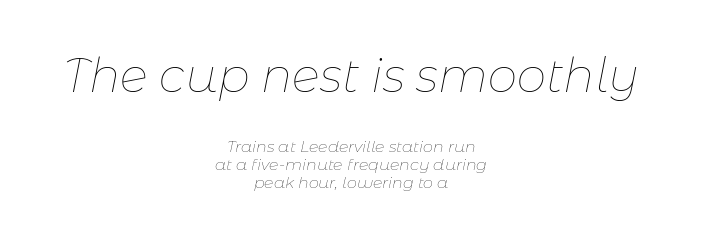
The image shows 47 px thin type, italic (leaning right); set centered, tight line spacing (1.12x), normal letter spacing, not underlined; the first (top) block is 2.94x larger; low stroke contrast and a medium x-height.
